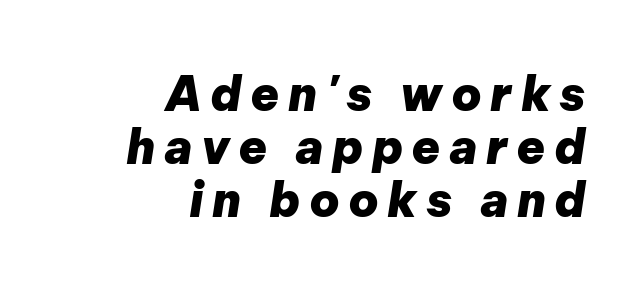
Anything drawn beneath the words? Only blank space. Does the copy run flush right? Yes — the right margin is perfectly even. Spacing verdict: proportional, widths tailored to each character. Would a proofreader flag this as italicized? Yes.
